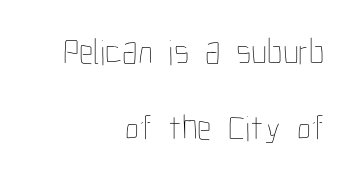
{"italic": "no", "bold": "no", "weight": "thin", "width": "condensed", "stroke_contrast": "low", "x_height": "medium", "monospaced": "no", "underline": "no", "align": "right", "line_spacing": "loose", "line_spacing_ratio": 2.1, "letter_spacing": "normal", "letter_spacing_em": 0.0, "glyph_px": 36}
